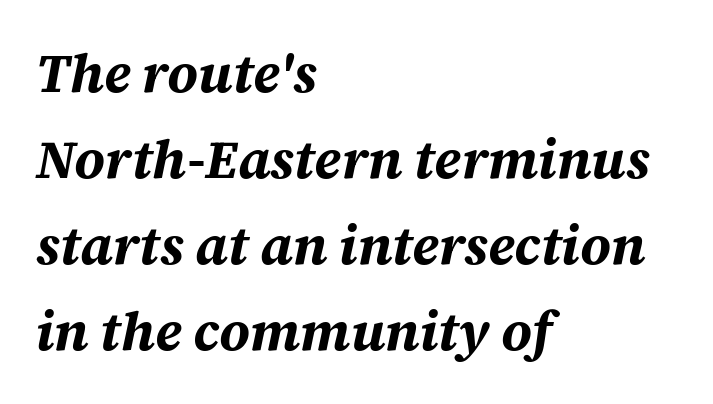
The image shows 54 px bold type, italic (leaning right); set left-aligned, normal line spacing (1.59x), normal letter spacing, not underlined; medium stroke contrast and a large x-height.
